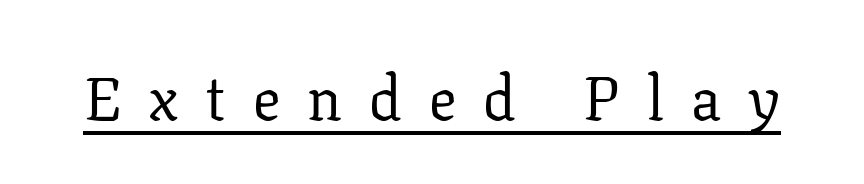
The image shows 61 px regular-weight serif type, upright; set unusually wide letter spacing (+0.45 em), underlined; low stroke contrast and a medium x-height.
